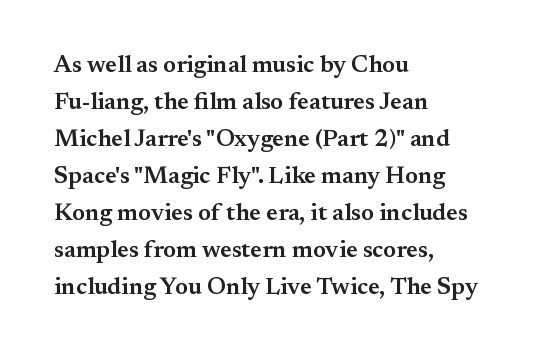
Leading matches the norm, producing a regular column. This is roman type, the default non-slanted kind. Students, note that the glyphs here touch the page at normal intervals. Anything drawn beneath the words? Only blank space.
